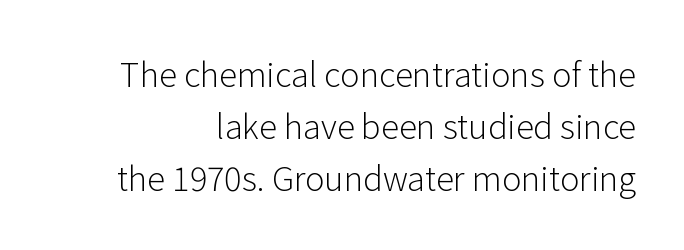
{"serif": "no", "italic": "no", "bold": "no", "weight": "light", "width": "normal", "stroke_contrast": "low", "x_height": "medium", "monospaced": "no", "underline": "no", "line_spacing": "normal", "line_spacing_ratio": 1.58, "letter_spacing": "normal", "letter_spacing_em": 0.0, "glyph_px": 33}
